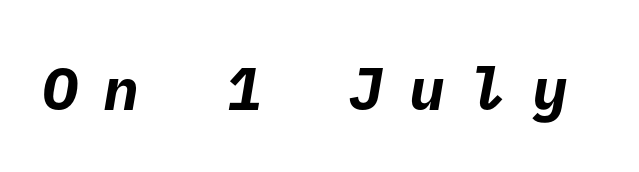
The image shows 60 px bold sans-serif type; set unusually wide letter spacing (+0.42 em), not underlined; low stroke contrast and a medium x-height.
